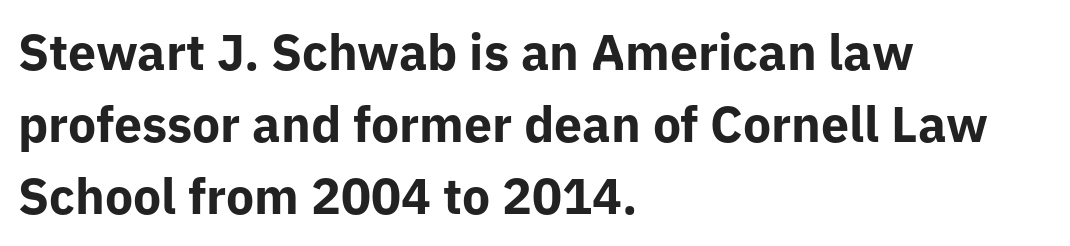
Q: Is the text bold? A: Yes.
Q: Is the text italic (slanted)? A: No, it is upright.
Q: Is the typeface a serif or a sans-serif typeface? A: Sans-serif.
Q: Is the text underlined? A: No.
Q: How is the paragraph aligned? A: Left-aligned.
Q: Is the spacing between letters normal or unusually wide? A: Normal.
Q: Is the spacing between lines tight, normal or loose? A: Normal.
Q: Width (condensed, normal, or wide)? A: Normal.
Q: Stroke contrast? A: Low.
Q: x-height? A: Medium.
Q: Monospaced? A: No.
